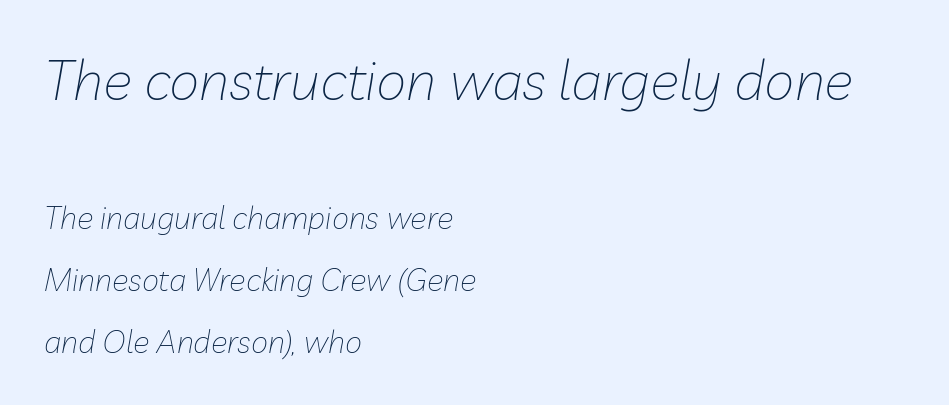
{"italic": "yes", "lean": "right", "slant_degrees": 10, "bold": "no", "weight": "thin", "width": "normal", "stroke_contrast": "low", "x_height": "medium", "monospaced": "no", "underline": "no", "align": "left", "line_spacing": "loose", "line_spacing_ratio": 1.99, "letter_spacing": "normal", "letter_spacing_em": 0.0, "larger_block": "first", "size_ratio": 1.77, "glyph_px": 55}
